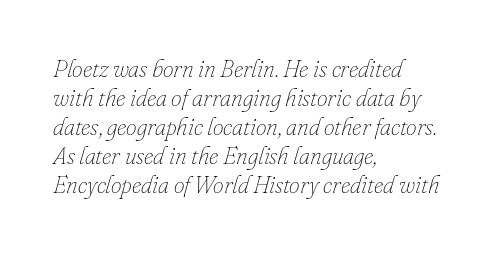
The image shows 24 px text type, italic (leaning right); set left-aligned, line spacing 1.21x, normal letter spacing, not underlined.
